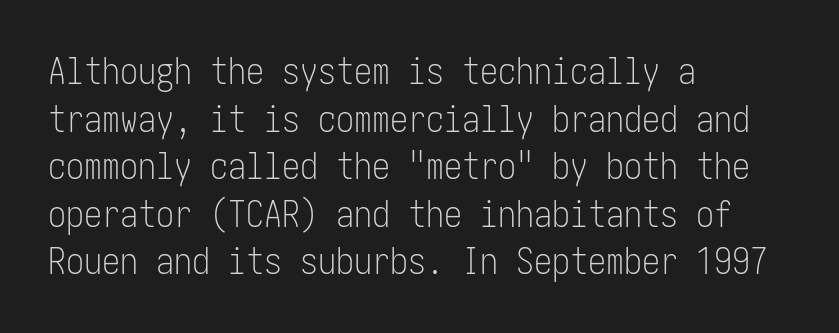
This sample uses an upright cut, with every glyph sitting square on the baseline. Serif or sans? Sans — the stroke terminals are bare. What's the leading like? Ordinary, nothing unusual. Stem width sits at or under what a default text font uses.
